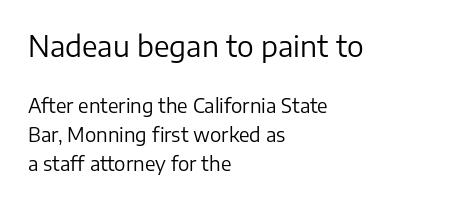
The image shows 28 px regular-weight sans-serif type, upright; set left-aligned, normal line spacing (1.53x), normal letter spacing, not underlined; the first (top) block is 1.47x larger; low stroke contrast and a medium x-height.
